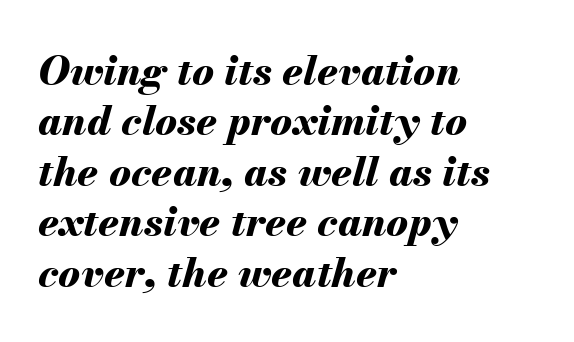
Q: Is the text bold? A: Yes.
Q: Is the text italic (slanted)? A: Yes, it leans right by about 13 degrees.
Q: Is the text underlined? A: No.
Q: How is the paragraph aligned? A: Left-aligned.
Q: Is the spacing between letters normal or unusually wide? A: Normal.
Q: Width (condensed, normal, or wide)? A: Normal.
Q: Stroke contrast? A: Medium.
Q: x-height? A: Small.
Q: Monospaced? A: No.
